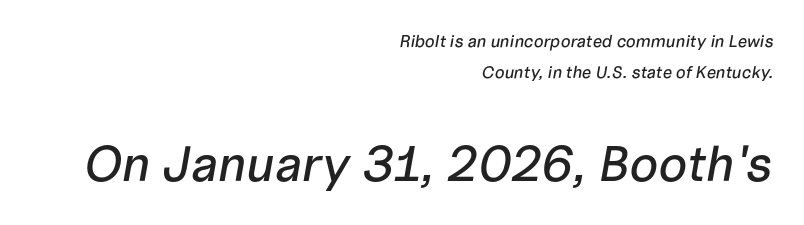
{"italic": "yes", "lean": "right", "slant_degrees": 10, "width": "normal", "stroke_contrast": "low", "x_height": "medium", "monospaced": "no", "underline": "no", "align": "right", "line_spacing_ratio": 1.81, "letter_spacing": "normal", "letter_spacing_em": 0.0, "larger_block": "second", "size_ratio": 2.94, "glyph_px": 50}
